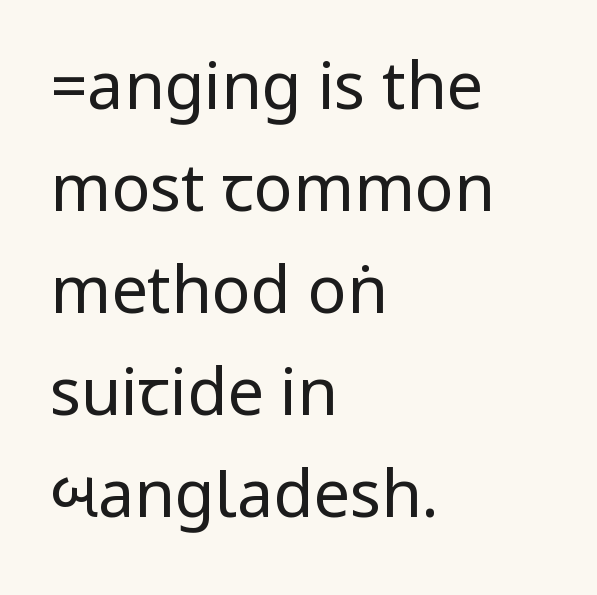
The image shows 65 px regular-weight, condensed sans-serif type, upright; set left-aligned, normal line spacing (1.57x), normal letter spacing, not underlined; low stroke contrast.
